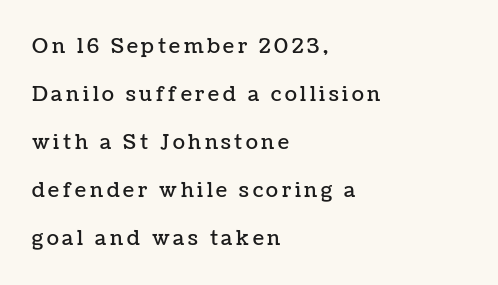
Q: Is the text italic (slanted)? A: No, it is upright.
Q: Is the text underlined? A: No.
Q: How is the paragraph aligned? A: Left-aligned.
Q: Is the spacing between lines tight, normal or loose? A: Loose.
